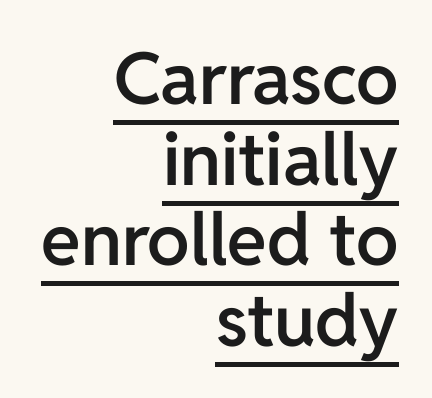
The image shows 72 px semibold sans-serif type, upright; set right-aligned, tight line spacing (1.12x), normal letter spacing, underlined; low stroke contrast and a medium x-height.
